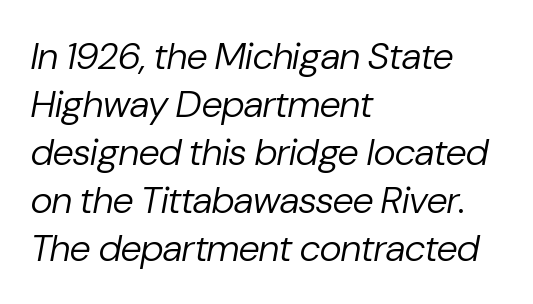
Q: Is the text bold? A: No.
Q: Is the text italic (slanted)? A: Yes, it leans right by about 10 degrees.
Q: Is the text underlined? A: No.
Q: How is the paragraph aligned? A: Left-aligned.
Q: Is the spacing between letters normal or unusually wide? A: Normal.
Q: Is the spacing between lines tight, normal or loose? A: Normal.
Q: Width (condensed, normal, or wide)? A: Normal.
Q: Stroke contrast? A: Low.
Q: x-height? A: Medium.
Q: Monospaced? A: No.
